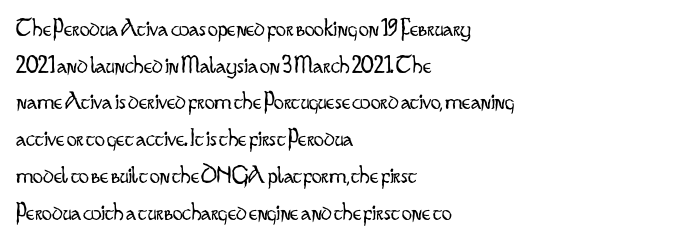
Q: Is the text bold? A: No.
Q: Is the text italic (slanted)? A: No, it is upright.
Q: Is the text underlined? A: No.
Q: How is the paragraph aligned? A: Left-aligned.
Q: Is the spacing between letters normal or unusually wide? A: Normal.
Q: Is the spacing between lines tight, normal or loose? A: Normal.
